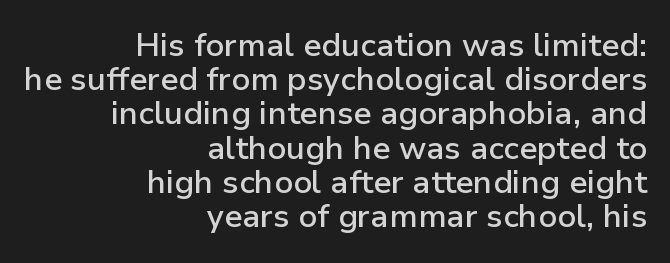
{"serif": "no", "italic": "no", "bold": "semi", "weight": "semibold", "width": "normal", "stroke_contrast": "low", "x_height": "medium", "monospaced": "no", "underline": "no", "align": "right", "line_spacing": "tight", "line_spacing_ratio": 1.07, "letter_spacing": "normal", "letter_spacing_em": 0.0, "glyph_px": 32}
